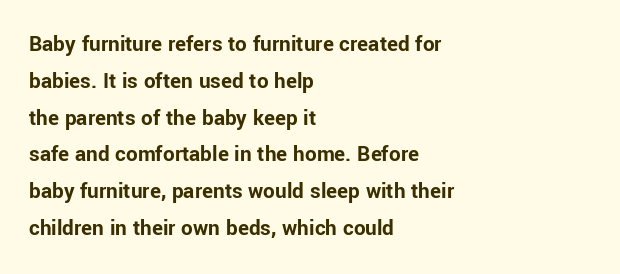
The image shows 23 px bold type, upright; set left-aligned, normal line spacing (1.6x), normal letter spacing, not underlined.
